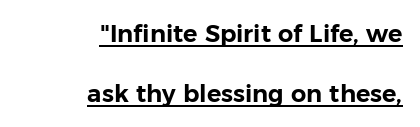
Q: Is the text italic (slanted)? A: No, it is upright.
Q: Is the text underlined? A: Yes.
Q: How is the paragraph aligned? A: Right-aligned.
Q: Is the spacing between letters normal or unusually wide? A: Normal.
Q: Is the spacing between lines tight, normal or loose? A: Loose.
